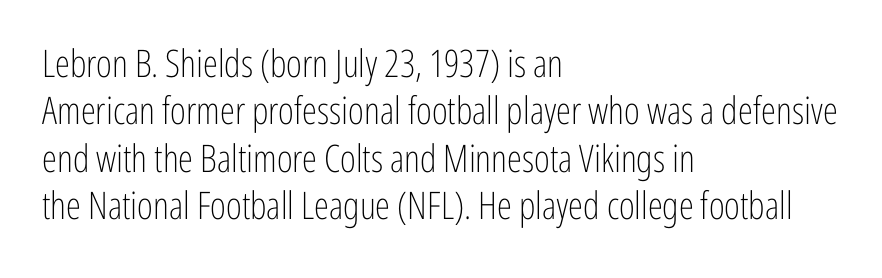
{"serif": "no", "italic": "no", "bold": "no", "weight": "light", "width": "condensed", "stroke_contrast": "low", "x_height": "medium", "monospaced": "no", "underline": "no", "align": "left", "line_spacing": "normal", "line_spacing_ratio": 1.25, "letter_spacing": "normal", "letter_spacing_em": 0.0, "glyph_px": 38}
